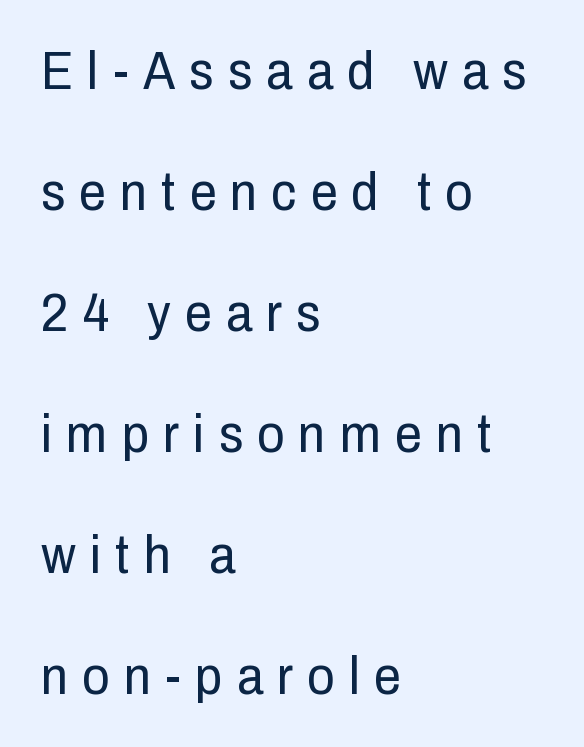
The strip under each line holds only bare page. Reading down the column, the eye jumps a long way to each next line. No chunkiness to these letters — they're not bold. The font family rendered here belongs to the sans-serif group. Each word looks stretched out because of the extra space between its letters. The letters advance in unequal steps, a hallmark of proportional type.
